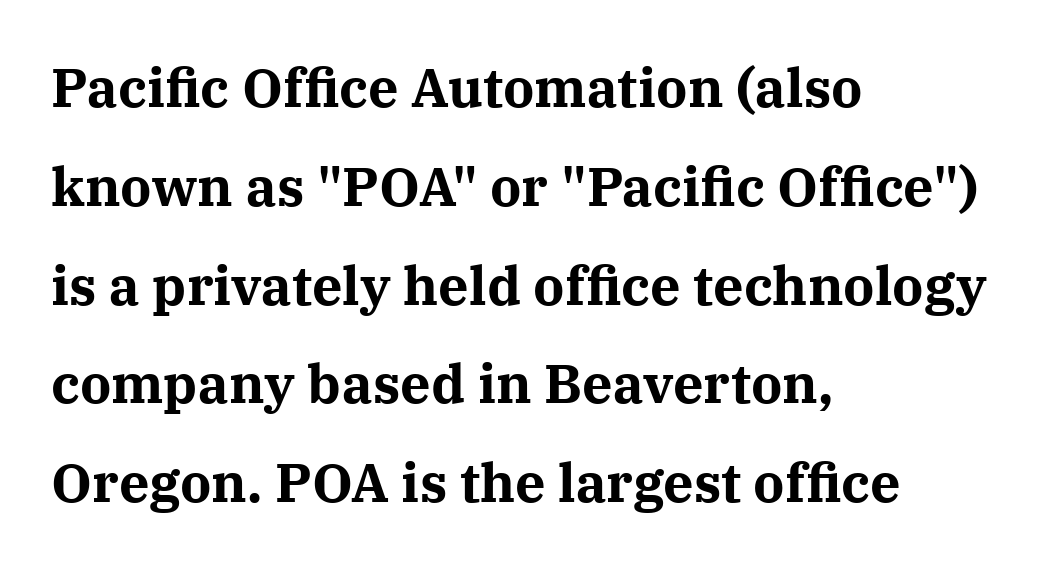
{"serif": "yes", "italic": "no", "bold": "yes", "weight": "bold", "width": "normal", "stroke_contrast": "medium", "x_height": "medium", "monospaced": "no", "underline": "no", "align": "left", "line_spacing_ratio": 1.83, "letter_spacing": "normal", "letter_spacing_em": 0.0, "glyph_px": 54}
